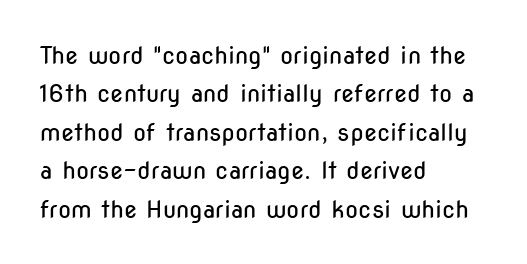
Plain, unruled lines of type. No heavy texture on the line: the type isn't bold. Look at the tracking — it's just the regular setting, nothing added. The axis of the letterforms is exactly vertical. The rows are spaced the way most documents space them.
